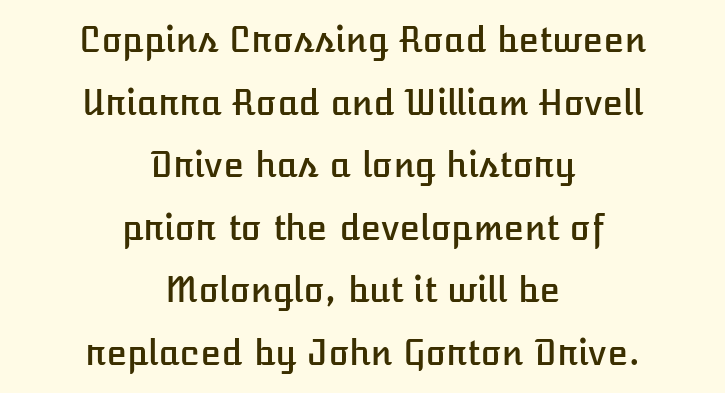
Q: Is the text italic (slanted)? A: No, it is upright.
Q: Is the text underlined? A: No.
Q: How is the paragraph aligned? A: Centered.
Q: Is the spacing between letters normal or unusually wide? A: Normal.
Q: Width (condensed, normal, or wide)? A: Normal.
Q: Stroke contrast? A: Low.
Q: x-height? A: Medium.
Q: Monospaced? A: No.
